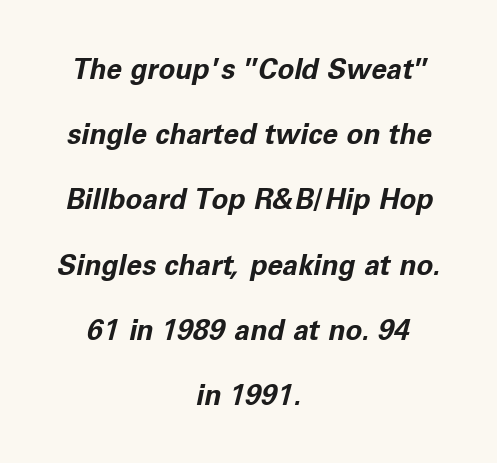
The passage shown is typed in a proportional face where columns would drift. Descenders hang freely into open space. The whitespace from short lines is split evenly between both sides. What stands out about the letter spacing? Nothing — it is the standard amount.
